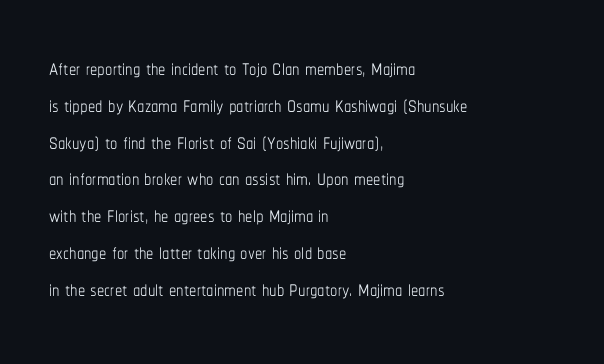
The image shows 29 px thin, condensed type, upright; set left-aligned, normal line spacing (1.27x), normal letter spacing, not underlined; low stroke contrast and a medium x-height.
